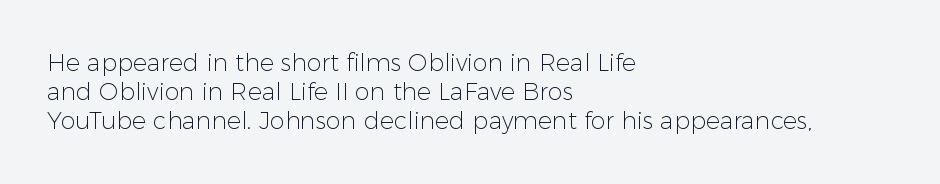
The strokes carry an ordinary text weight at most. Default kerning and tracking; the words read as compact shapes. The gap between lines stays unmarked. Does the lettering tilt? It doesn't — this is upright.
